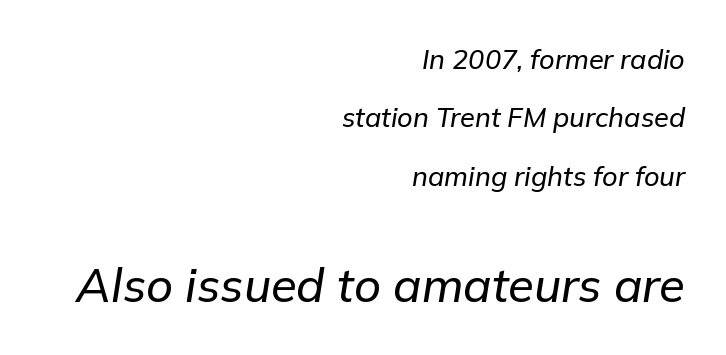
{"italic": "yes", "lean": "right", "slant_degrees": 9, "width": "normal", "stroke_contrast": "low", "x_height": "medium", "monospaced": "no", "underline": "no", "align": "right", "line_spacing": "loose", "line_spacing_ratio": 2.16, "letter_spacing": "normal", "letter_spacing_em": 0.0, "larger_block": "second", "size_ratio": 1.74, "glyph_px": 47}
